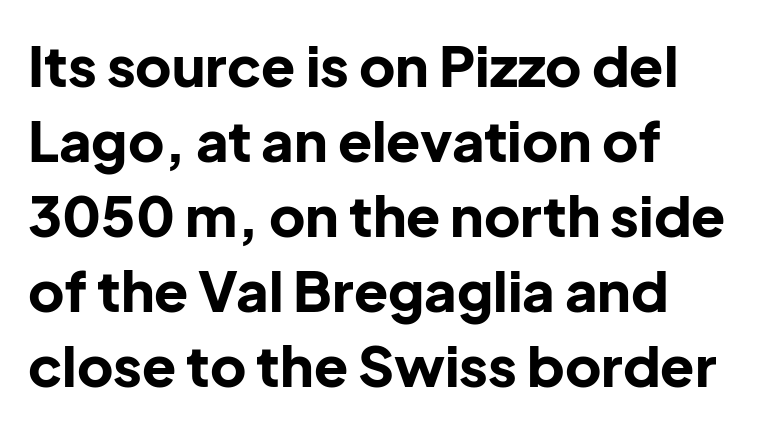
Q: Is the text bold? A: Yes.
Q: Is the text italic (slanted)? A: No, it is upright.
Q: Is the typeface a serif or a sans-serif typeface? A: Sans-serif.
Q: Is the text underlined? A: No.
Q: How is the paragraph aligned? A: Left-aligned.
Q: Is the spacing between letters normal or unusually wide? A: Normal.
Q: Is the spacing between lines tight, normal or loose? A: Normal.
Q: Width (condensed, normal, or wide)? A: Normal.
Q: Stroke contrast? A: Low.
Q: x-height? A: Medium.
Q: Monospaced? A: No.
